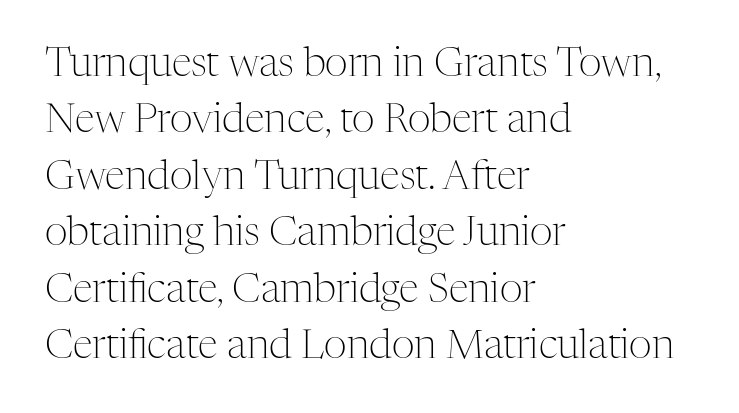
Ordinary non-slanted type is in use. How are the letters spaced? Ordinarily, with no added tracking. Letters have the restrained weight of plain body copy at most. Anything drawn beneath the words? Only blank space. The characters display serif detailing at their extremities.
